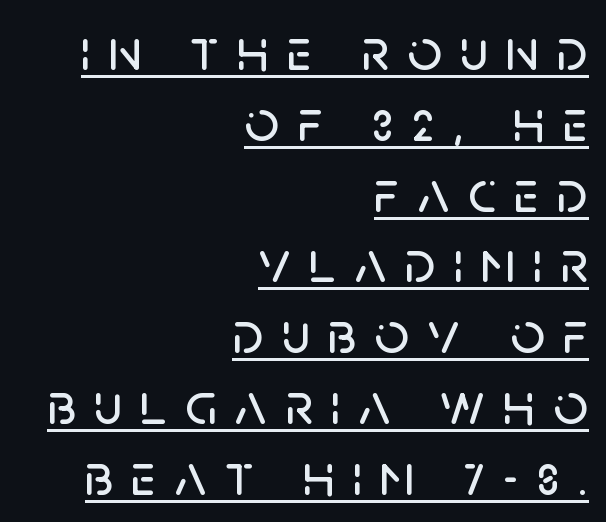
Ordinary non-slanted type is in use. Each letter keeps its own natural width here, so spacing adapts to shape. Leftover space on each line is placed entirely before the opening word. Between one letter and the next there's a generous, obvious gap. The rendered words wear a rule along their underside. The characters display no serif detailing; their extremities are plain.
